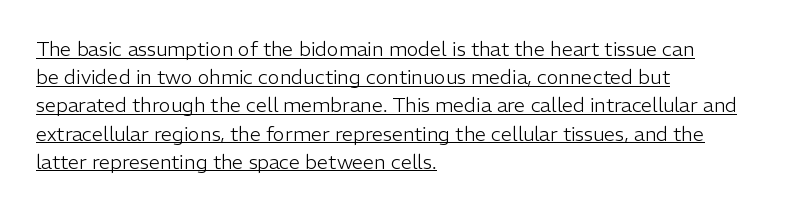
Q: Is the text bold? A: No.
Q: Is the text italic (slanted)? A: No, it is upright.
Q: Is the text underlined? A: Yes.
Q: How is the paragraph aligned? A: Left-aligned.
Q: Is the spacing between letters normal or unusually wide? A: Normal.
Q: Is the spacing between lines tight, normal or loose? A: Normal.
